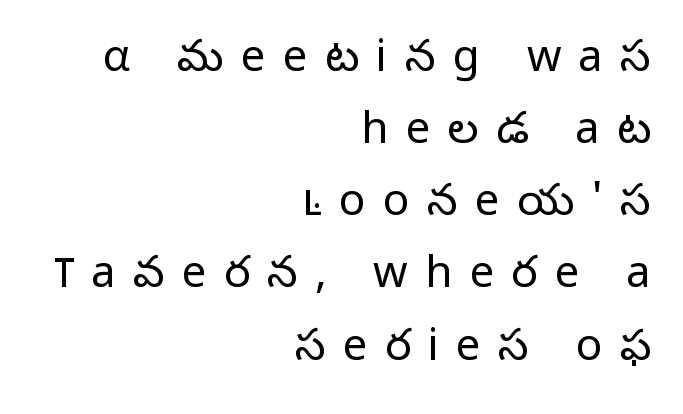
Reading down the block, your eye finds every line finishing at a fixed right position. Interline gaps are of average width in this sample. Unbolded letterforms with no extra heft. The passage shown is typeset with a sans-serif family.
